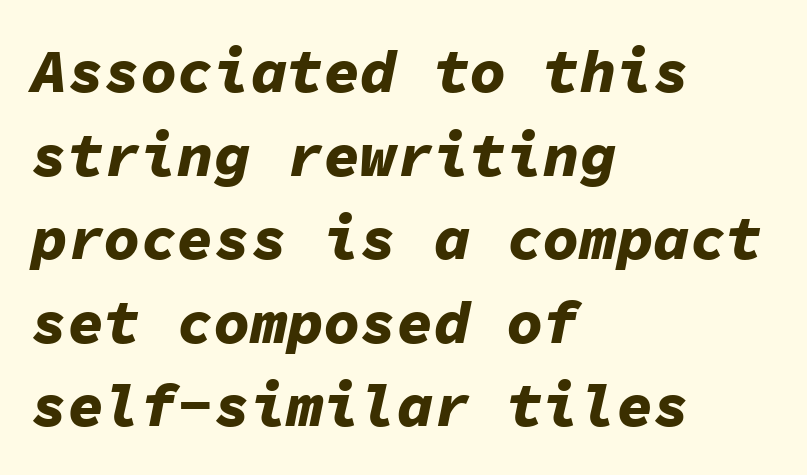
{"italic": "yes", "lean": "right", "slant_degrees": 11, "bold": "yes", "weight": "bold", "width": "normal", "stroke_contrast": "low", "x_height": "medium", "monospaced": "yes", "underline": "no", "align": "left", "line_spacing": "normal", "line_spacing_ratio": 1.37, "letter_spacing": "normal", "letter_spacing_em": 0.0, "glyph_px": 61}
